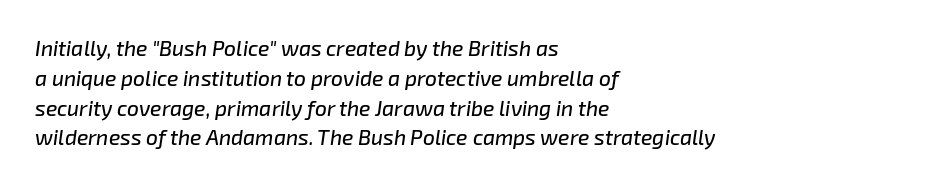
The image shows 21 px text type, italic (leaning right); set left-aligned, normal line spacing (1.42x), normal letter spacing, not underlined.
